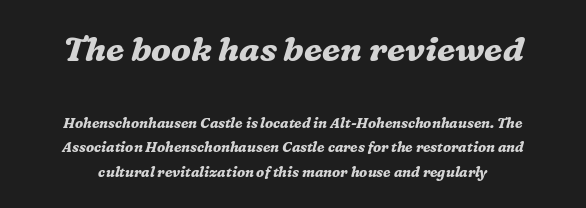
{"serif": "yes", "italic": "yes", "lean": "right", "slant_degrees": 16, "bold": "yes", "weight": "bold", "width": "normal", "stroke_contrast": "medium", "x_height": "medium", "monospaced": "no", "underline": "no", "line_spacing_ratio": 1.75, "letter_spacing": "normal", "letter_spacing_em": 0.0, "larger_block": "first", "size_ratio": 2.43, "glyph_px": 34}
